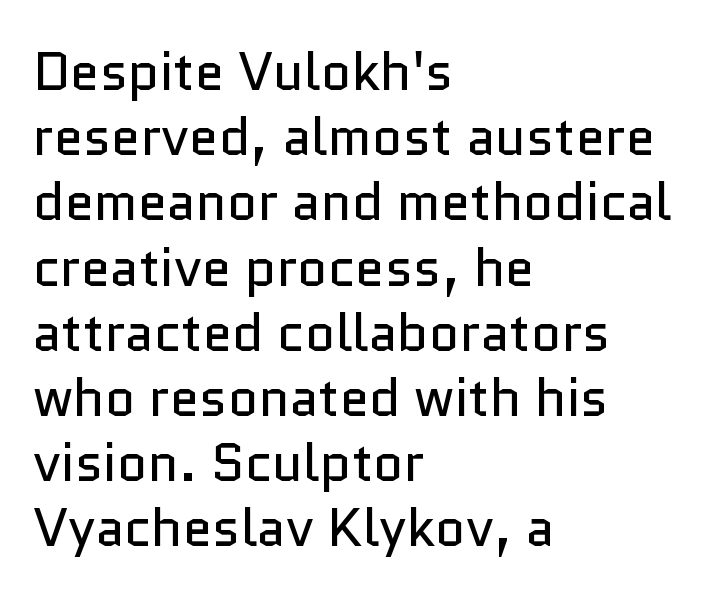
{"serif": "no", "italic": "no", "bold": "no", "weight": "regular", "width": "normal", "stroke_contrast": "low", "x_height": "medium", "monospaced": "no", "underline": "no", "align": "left", "line_spacing_ratio": 1.23, "letter_spacing": "normal", "letter_spacing_em": 0.0, "glyph_px": 53}
